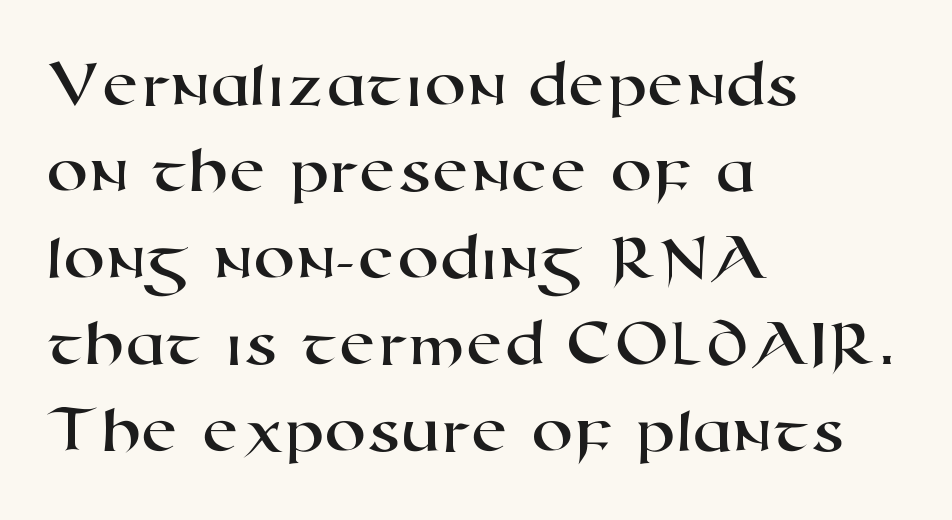
{"serif": "no", "width": "wide", "stroke_contrast": "high", "x_height": "medium", "monospaced": "no", "underline": "no", "align": "left", "line_spacing": "normal", "line_spacing_ratio": 1.29, "letter_spacing": "normal", "letter_spacing_em": 0.0, "glyph_px": 67}
